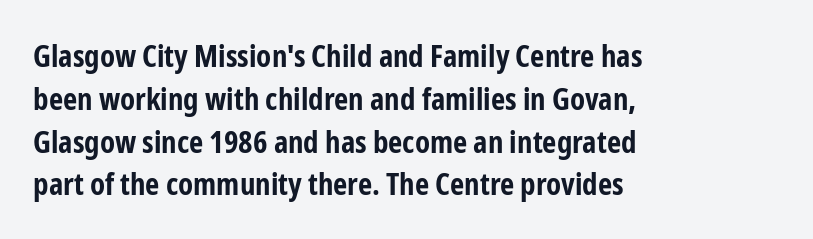
The image shows 31 px bold, condensed sans-serif type, upright; set left-aligned, normal line spacing (1.38x), normal letter spacing, not underlined; low stroke contrast and a medium x-height.
